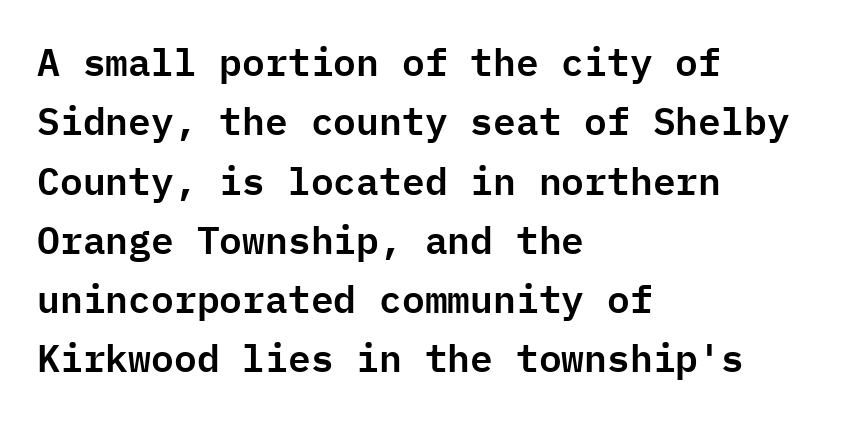
The image shows 38 px sans-serif type, upright, monospaced; set left-aligned, normal line spacing (1.56x), normal letter spacing, not underlined; low stroke contrast and a medium x-height.
